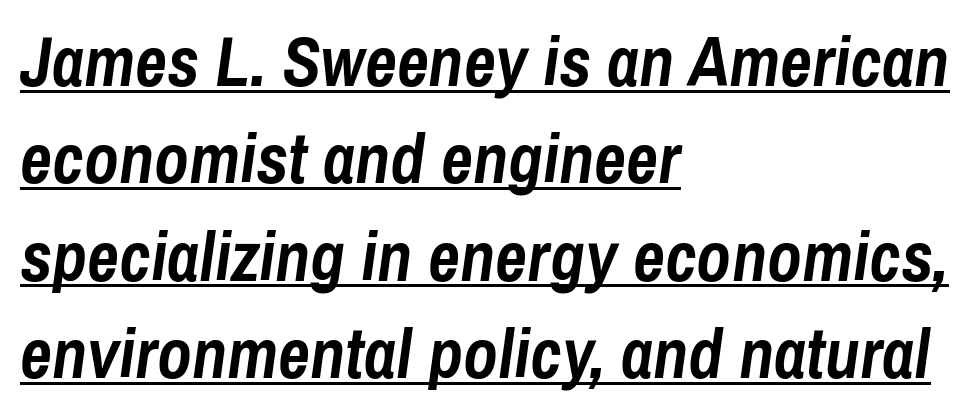
Character widths vary here, with narrow letters taking less room than wide ones. The letters are bold, with thick, heavy strokes. Reading down the block, your eye returns to a fixed left position each line. The letters sit at their default tracking, neither squeezed nor spread.
